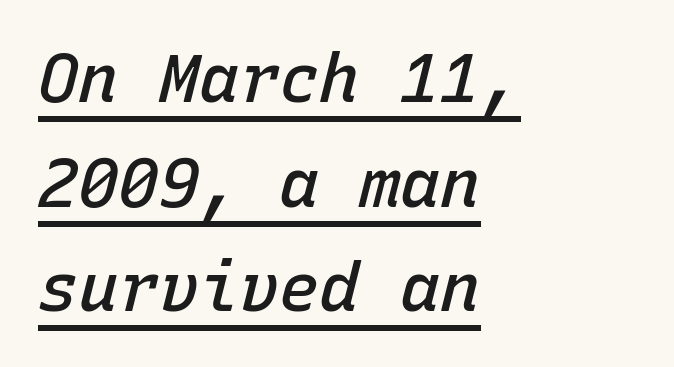
{"italic": "yes", "lean": "right", "slant_degrees": 15, "bold": "semi", "weight": "semibold", "width": "normal", "stroke_contrast": "low", "x_height": "medium", "monospaced": "yes", "underline": "yes", "align": "left", "line_spacing": "normal", "line_spacing_ratio": 1.56, "letter_spacing": "normal", "letter_spacing_em": 0.0, "glyph_px": 67}
